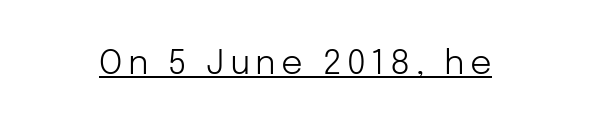
The image shows 34 px light sans-serif type, upright; set underlined; low stroke contrast and a medium x-height.
